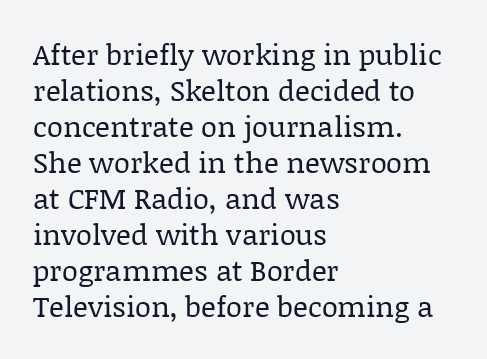
A typesetter would call this proportional, since set widths differ per character. I'd call this a serif setting — the letters wear small feet. What stands out about the letter spacing? Nothing — it is the standard amount. The typesetter chose a ragged-right arrangement here. Posture: straight, roman, zero tilt.
